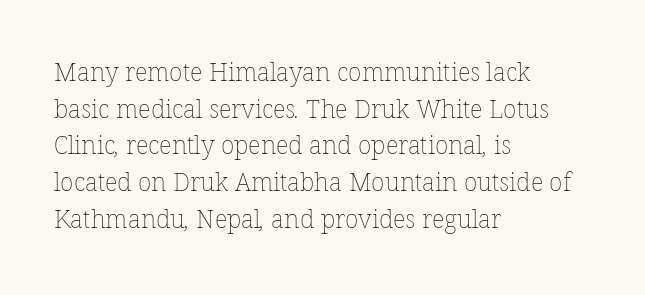
The image shows 25 px text type; set left-aligned, normal line spacing (1.47x), normal letter spacing, not underlined.
